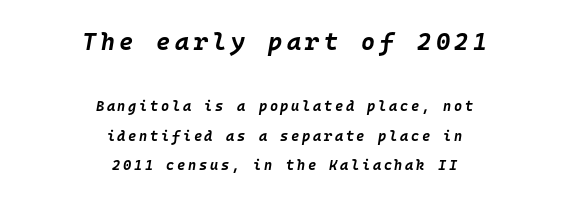
The image shows 24 px bold type, italic (leaning right); set centered, loose line spacing (2.14x), not underlined; the first (top) block is 1.71x larger.
